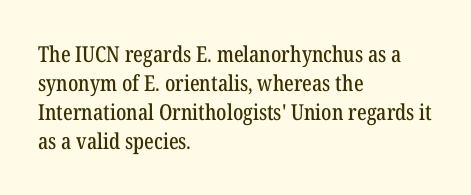
The image shows 22 px text type, upright; set left-aligned, normal line spacing (1.32x), normal letter spacing, not underlined.
